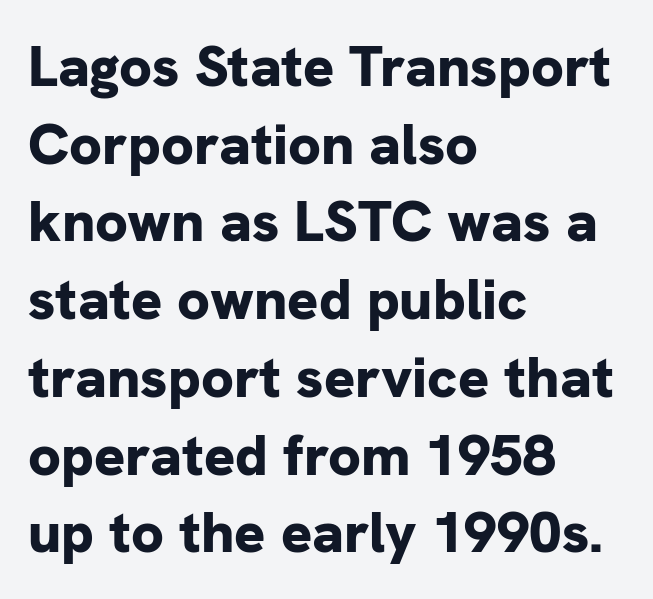
The image shows 58 px bold sans-serif type, upright; set left-aligned, normal line spacing (1.34x), normal letter spacing, not underlined; low stroke contrast and a medium x-height.
